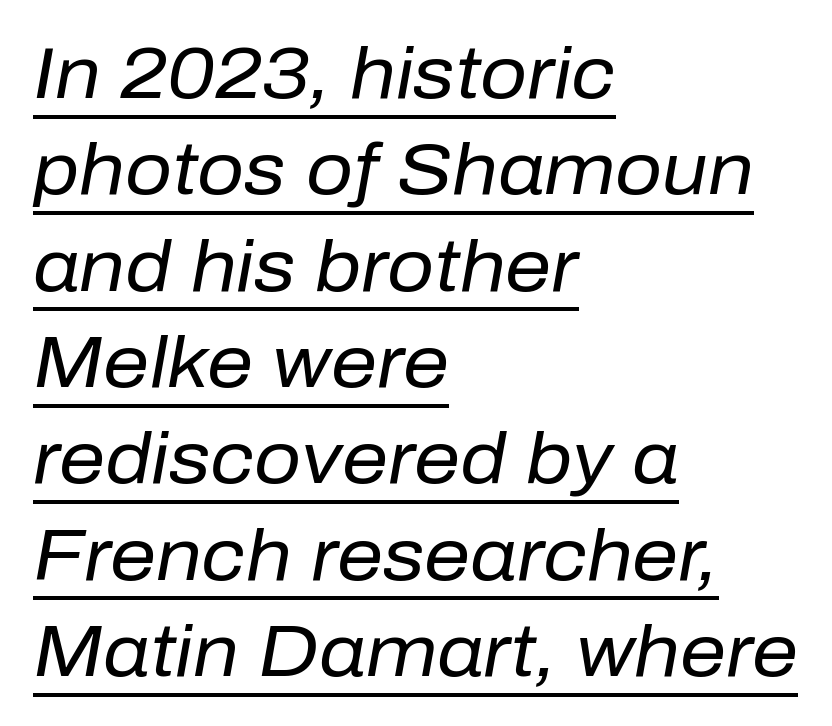
The image shows 73 px regular-weight type, italic (leaning right); set left-aligned, normal line spacing (1.32x), normal letter spacing, underlined; low stroke contrast and a medium x-height.
